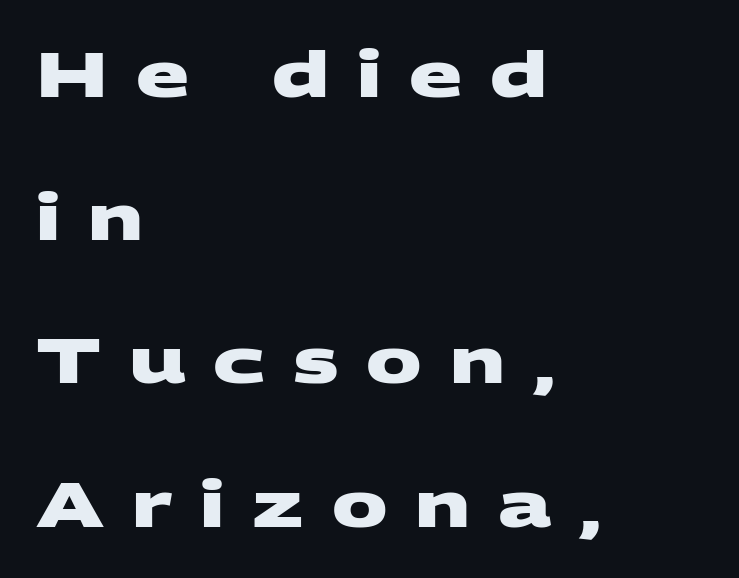
Compared with typical body copy, the letter spacing here is much looser. Chunky letters — that's bold for sure. The words here are not underlined. Character widths vary here, with narrow letters taking less room than wide ones.
